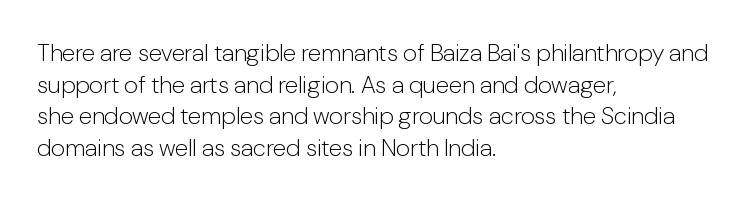
Leftover space on each line is placed entirely after the last word. The typesetting does not lean heavy: it is not bold. Honestly, the letter spacing is just normal — you wouldn't notice it. Underline: absent. If you drew a line through each stem, it would be perfectly vertical.
